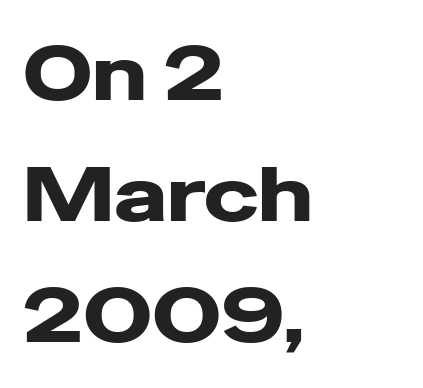
{"serif": "no", "italic": "no", "width": "wide", "stroke_contrast": "low", "x_height": "medium", "monospaced": "no", "underline": "no", "align": "left", "line_spacing": "normal", "line_spacing_ratio": 1.59, "letter_spacing": "normal", "letter_spacing_em": 0.0, "glyph_px": 76}
